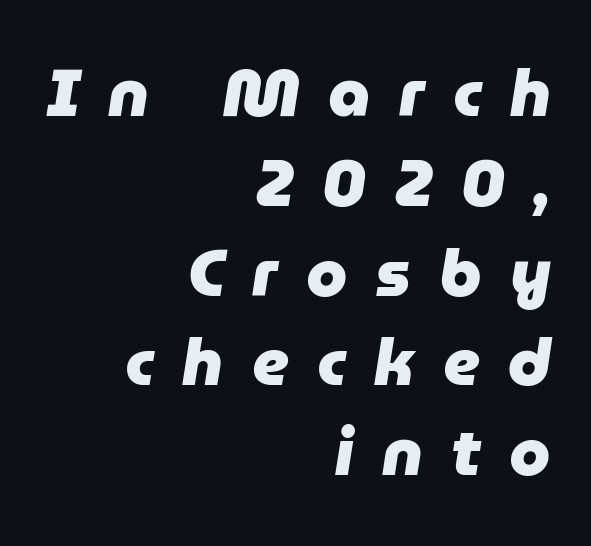
{"italic": "yes", "lean": "right", "slant_degrees": 9, "bold": "yes", "weight": "heavy", "width": "normal", "stroke_contrast": "low", "x_height": "medium", "monospaced": "no", "underline": "no", "align": "right", "line_spacing": "normal", "line_spacing_ratio": 1.36, "letter_spacing": "wide", "letter_spacing_em": 0.43, "glyph_px": 66}
